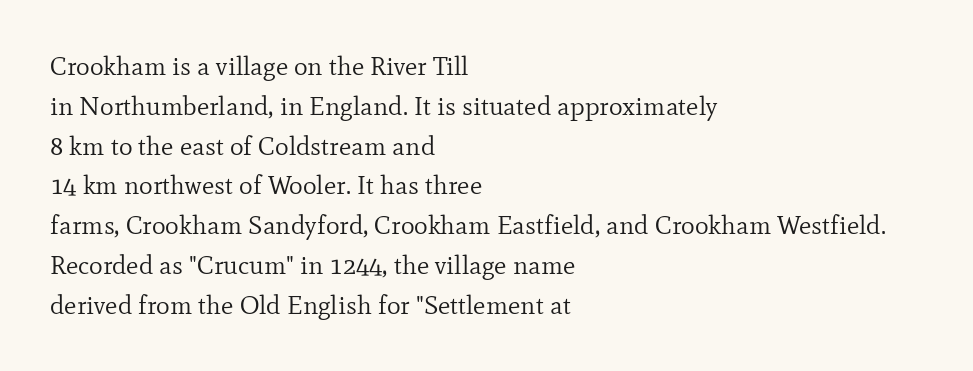
{"italic": "no", "bold": "no", "underline": "no", "align": "left", "line_spacing": "normal", "line_spacing_ratio": 1.53, "letter_spacing": "normal", "letter_spacing_em": 0.0, "glyph_px": 26}
